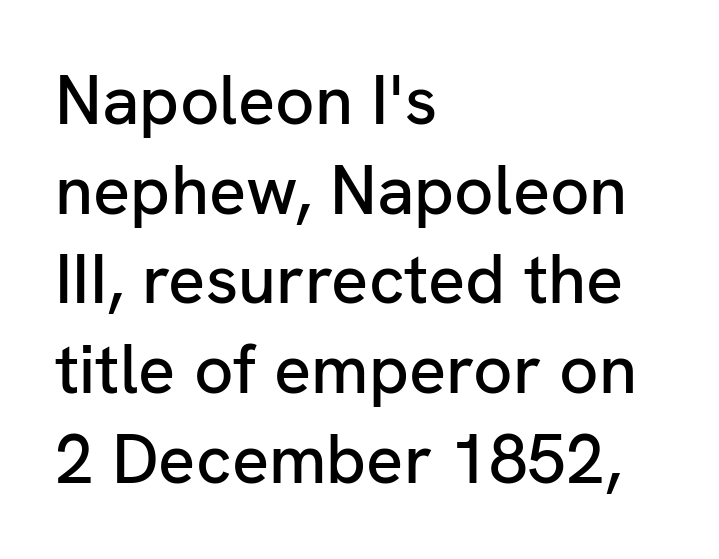
This is the regular roman posture of the typeface. In terms of letterspacing, this is plain default setting. What kind of face is this? One without serifs — a sans. Clear beneath every line of the passage. How would I describe the line gaps? Plain and ordinary. Where is the straight margin? On the left.
